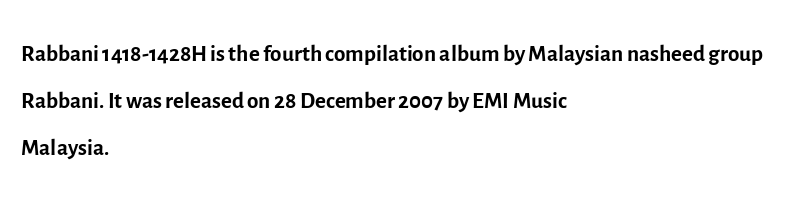
{"serif": "no", "italic": "no", "bold": "no", "weight": "regular", "width": "normal", "x_height": "medium", "monospaced": "no", "underline": "no", "align": "left", "line_spacing": "normal", "line_spacing_ratio": 1.42, "letter_spacing": "normal", "letter_spacing_em": 0.0, "glyph_px": 33}
